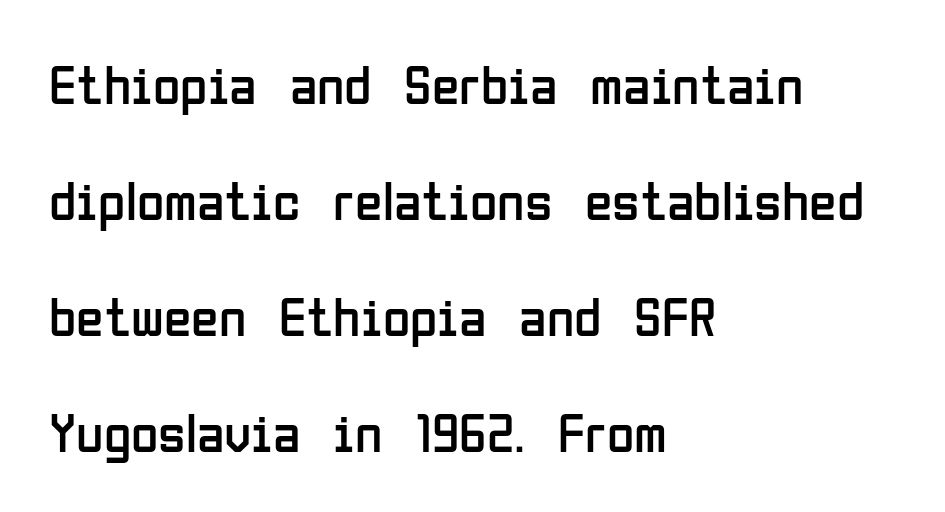
{"serif": "no", "italic": "no", "bold": "no", "weight": "regular", "width": "condensed", "stroke_contrast": "low", "x_height": "medium", "monospaced": "no", "underline": "no", "align": "left", "line_spacing": "loose", "line_spacing_ratio": 2.07, "letter_spacing": "normal", "letter_spacing_em": 0.0, "glyph_px": 56}
